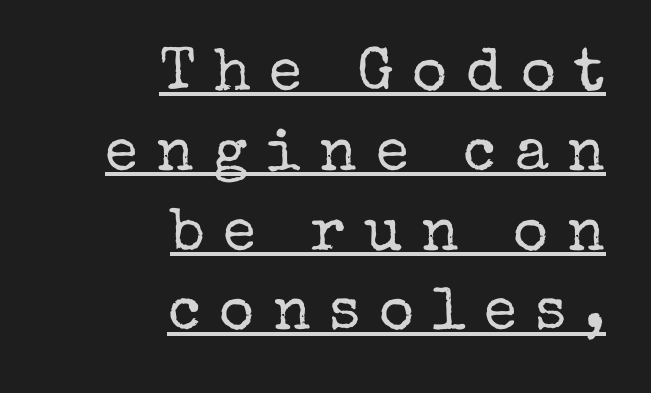
{"serif": "yes", "italic": "no", "bold": "no", "weight": "regular", "width": "normal", "stroke_contrast": "low", "x_height": "medium", "monospaced": "no", "underline": "yes", "align": "right", "line_spacing": "normal", "line_spacing_ratio": 1.33, "letter_spacing": "wide", "letter_spacing_em": 0.31, "glyph_px": 60}
